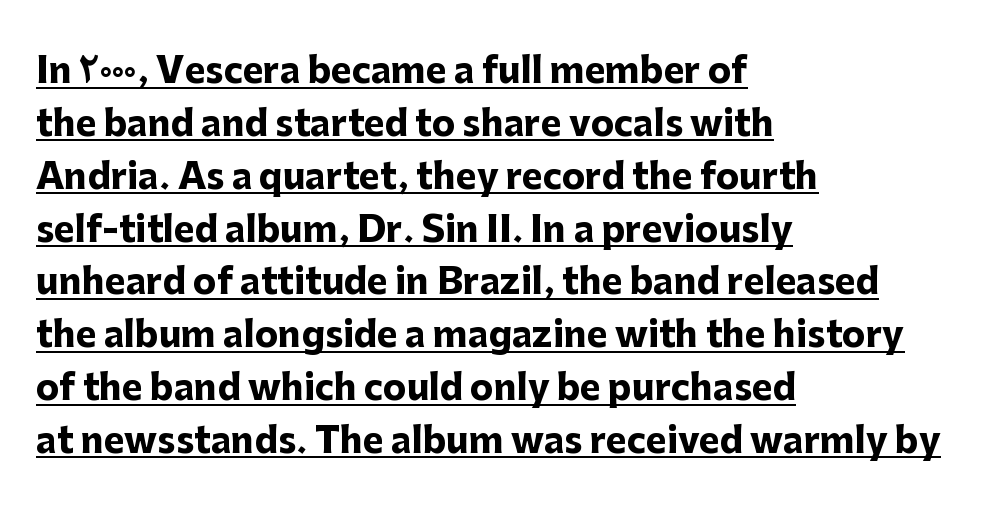
The image shows 35 px heavy sans-serif type, upright; set left-aligned, normal line spacing (1.51x), normal letter spacing, underlined; low stroke contrast and a medium x-height.
